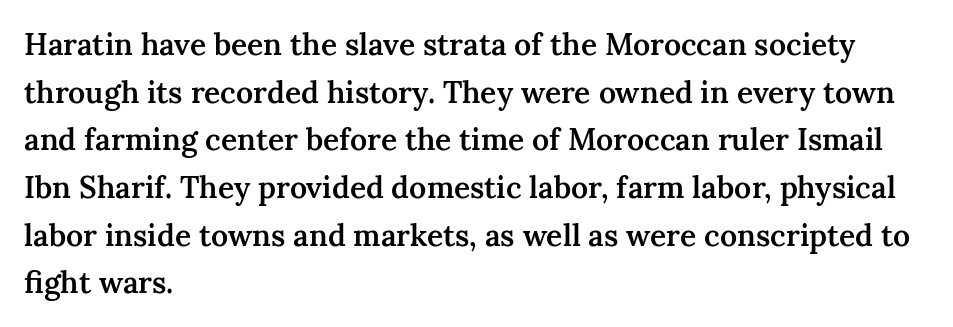
Q: Is the text bold? A: Semi-bold.
Q: Is the text italic (slanted)? A: No, it is upright.
Q: Is the typeface a serif or a sans-serif typeface? A: Serif.
Q: Is the text underlined? A: No.
Q: How is the paragraph aligned? A: Left-aligned.
Q: Is the spacing between letters normal or unusually wide? A: Normal.
Q: Is the spacing between lines tight, normal or loose? A: Normal.
Q: Width (condensed, normal, or wide)? A: Normal.
Q: Stroke contrast? A: Medium.
Q: x-height? A: Medium.
Q: Monospaced? A: No.
